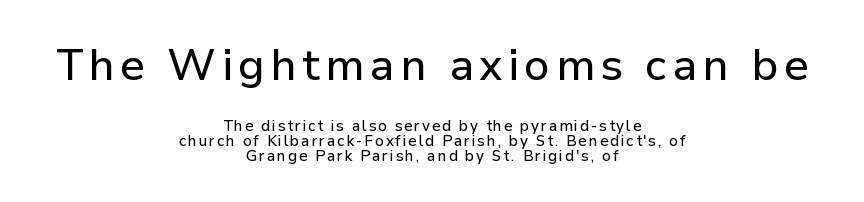
The image shows 44 px sans-serif type, upright; set centered, tight line spacing (1.01x), not underlined; the first (top) block is 2.93x larger; low stroke contrast and a medium x-height.
